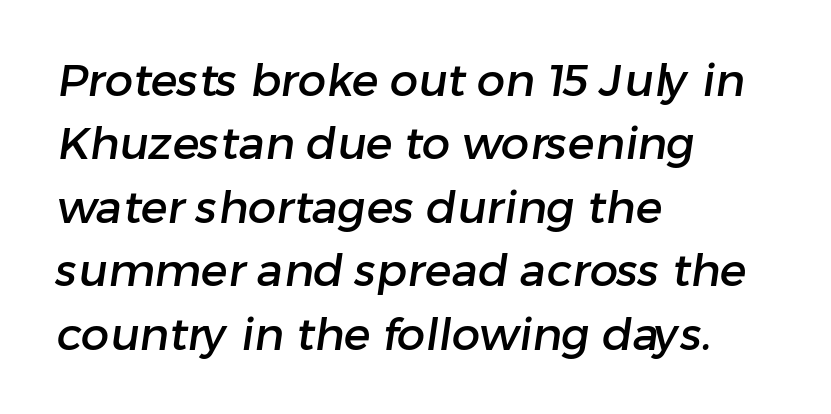
The image shows 45 px sans-serif type; set left-aligned, normal line spacing (1.41x), normal letter spacing, not underlined; low stroke contrast and a medium x-height.
